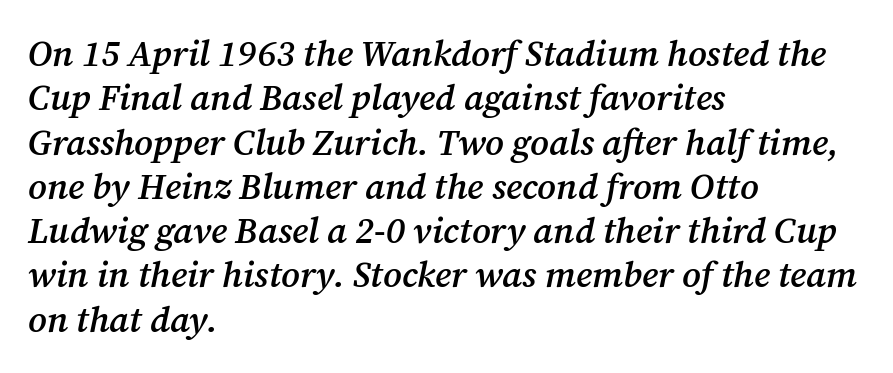
Q: Is the text bold? A: Semi-bold.
Q: Is the text italic (slanted)? A: Yes, it leans right by about 12 degrees.
Q: Is the typeface a serif or a sans-serif typeface? A: Serif.
Q: Is the text underlined? A: No.
Q: How is the paragraph aligned? A: Left-aligned.
Q: Is the spacing between letters normal or unusually wide? A: Normal.
Q: Width (condensed, normal, or wide)? A: Normal.
Q: Stroke contrast? A: Medium.
Q: x-height? A: Medium.
Q: Monospaced? A: No.
